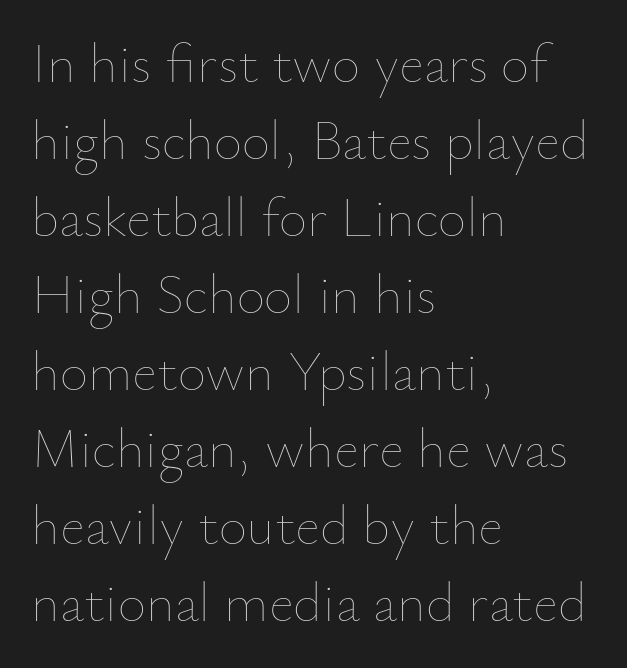
{"italic": "no", "bold": "no", "weight": "thin", "width": "normal", "stroke_contrast": "low", "x_height": "small", "monospaced": "no", "underline": "no", "align": "left", "line_spacing": "normal", "line_spacing_ratio": 1.4, "letter_spacing": "normal", "letter_spacing_em": 0.0, "glyph_px": 55}
